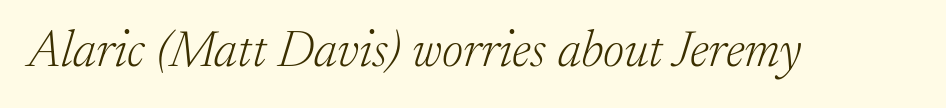
Q: Is the text bold? A: No.
Q: Is the text italic (slanted)? A: Yes, it leans right by about 17 degrees.
Q: Is the typeface a serif or a sans-serif typeface? A: Serif.
Q: Is the text underlined? A: No.
Q: Is the spacing between letters normal or unusually wide? A: Normal.
Q: Width (condensed, normal, or wide)? A: Normal.
Q: Stroke contrast? A: Low.
Q: x-height? A: Medium.
Q: Monospaced? A: No.
